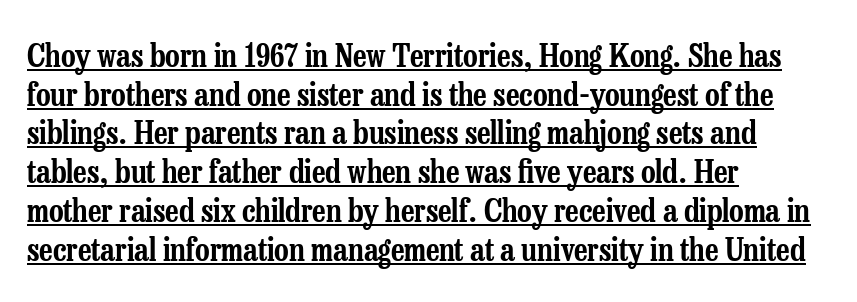
These lines were composed using upright roman letters. A typesetter would label this face a serif. Proportional: the letters do not fall into vertical columns. The sample's only ornament is a line tracing under the words. Here the glyphs are tracked normally, forming tight word shapes.
